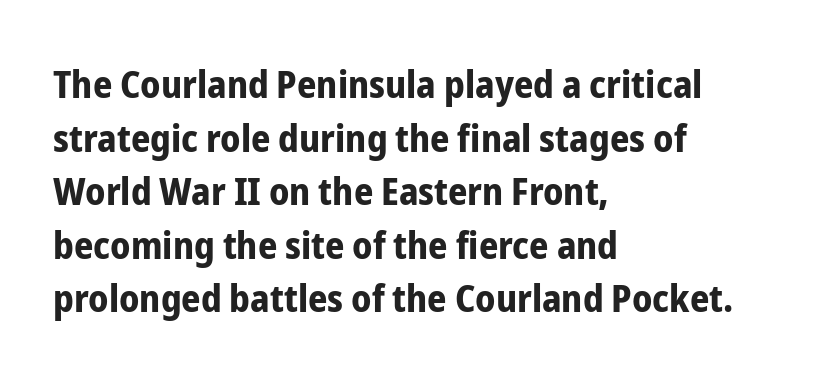
{"serif": "no", "italic": "no", "bold": "yes", "weight": "bold", "width": "condensed", "stroke_contrast": "low", "x_height": "medium", "monospaced": "no", "underline": "no", "align": "left", "line_spacing": "normal", "line_spacing_ratio": 1.41, "letter_spacing": "normal", "letter_spacing_em": 0.0, "glyph_px": 38}
